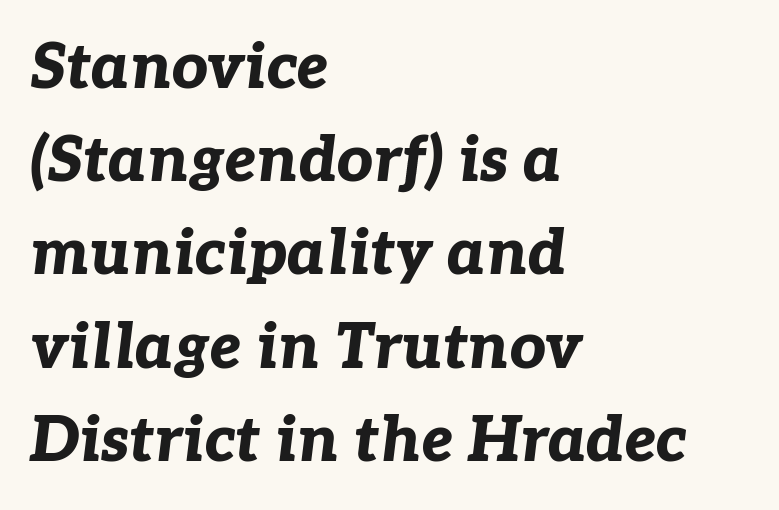
The image shows 63 px bold type, italic (leaning right); set left-aligned, normal line spacing (1.48x), normal letter spacing, not underlined; low stroke contrast and a medium x-height.
